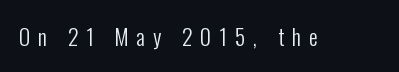
These lines have a slow, spaced-out rhythm from letter to letter. The passage shown is not underscored anywhere. A roman cut, with each character standing at attention. The face looks like a standard text weight, possibly lighter.
